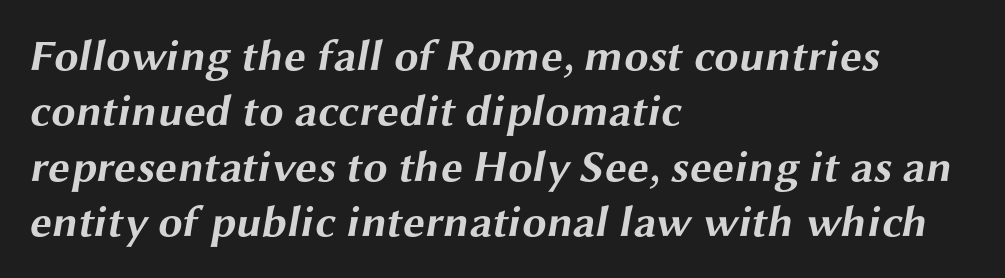
{"serif": "no", "bold": "yes", "weight": "bold", "width": "wide", "stroke_contrast": "medium", "x_height": "medium", "monospaced": "no", "underline": "no", "align": "left", "line_spacing": "normal", "line_spacing_ratio": 1.26, "letter_spacing": "normal", "letter_spacing_em": 0.0, "glyph_px": 44}
